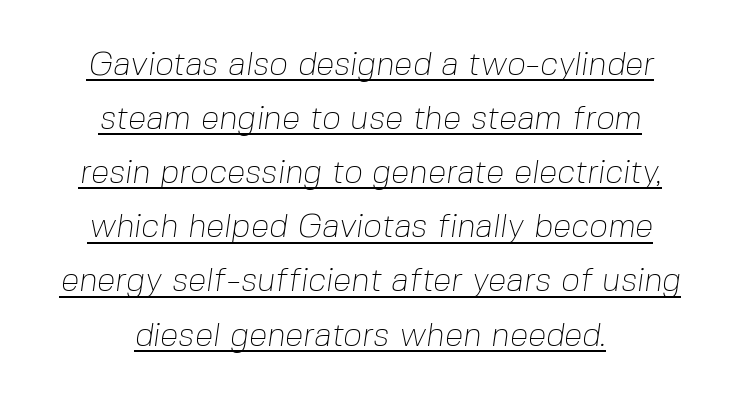
The image shows 33 px thin sans-serif type; set centered, normal line spacing (1.64x), normal letter spacing, underlined; low stroke contrast and a medium x-height.
